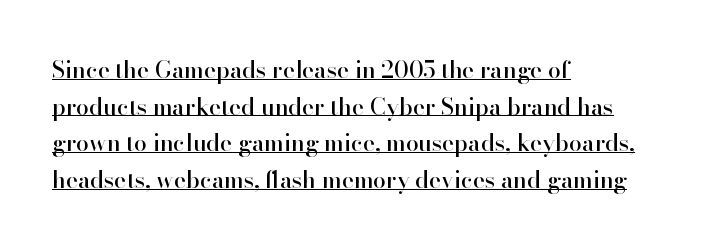
Q: Is the text italic (slanted)? A: No, it is upright.
Q: Is the text underlined? A: Yes.
Q: How is the paragraph aligned? A: Left-aligned.
Q: Is the spacing between letters normal or unusually wide? A: Normal.
Q: Is the spacing between lines tight, normal or loose? A: Normal.
